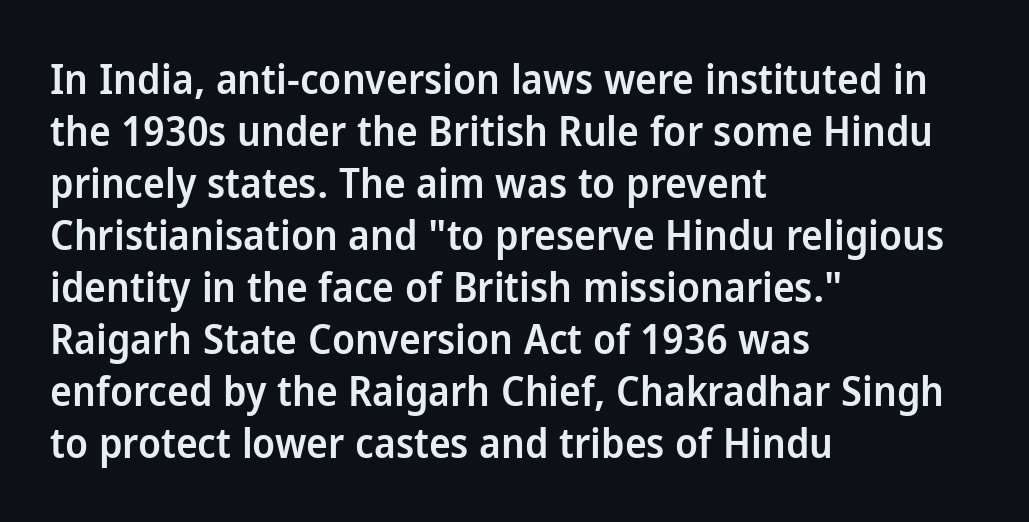
{"serif": "no", "italic": "no", "bold": "semi", "weight": "semibold", "width": "normal", "stroke_contrast": "low", "x_height": "medium", "monospaced": "no", "underline": "no", "align": "left", "line_spacing": "normal", "line_spacing_ratio": 1.27, "letter_spacing": "normal", "letter_spacing_em": 0.0, "glyph_px": 41}
